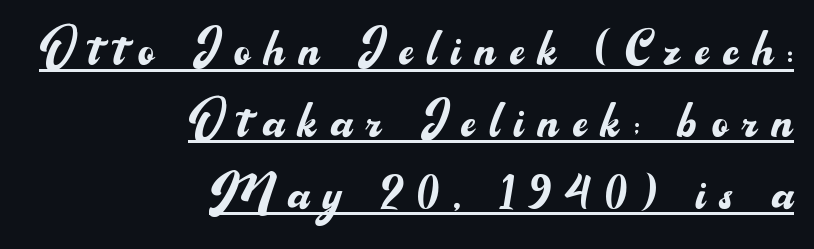
The image shows 62 px regular-weight sans-serif type; set right-aligned, line spacing 1.16x, unusually wide letter spacing (+0.23 em), underlined; medium stroke contrast and a small x-height.
